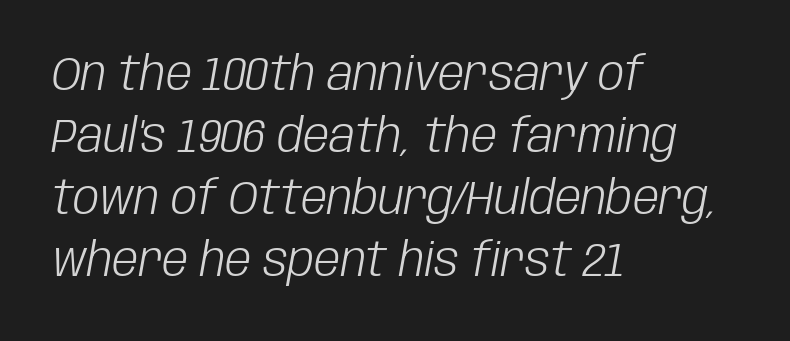
The image shows 47 px light, condensed type, italic (leaning right); set left-aligned, normal line spacing (1.32x), normal letter spacing, not underlined; low stroke contrast and a large x-height.
